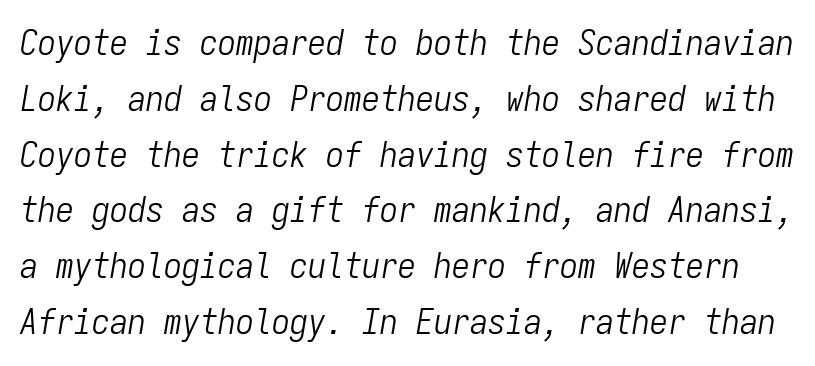
{"italic": "yes", "lean": "right", "slant_degrees": 9, "bold": "no", "weight": "light", "width": "condensed", "stroke_contrast": "low", "x_height": "medium", "monospaced": "yes", "underline": "no", "line_spacing": "normal", "line_spacing_ratio": 1.55, "letter_spacing": "normal", "letter_spacing_em": 0.0, "glyph_px": 36}
